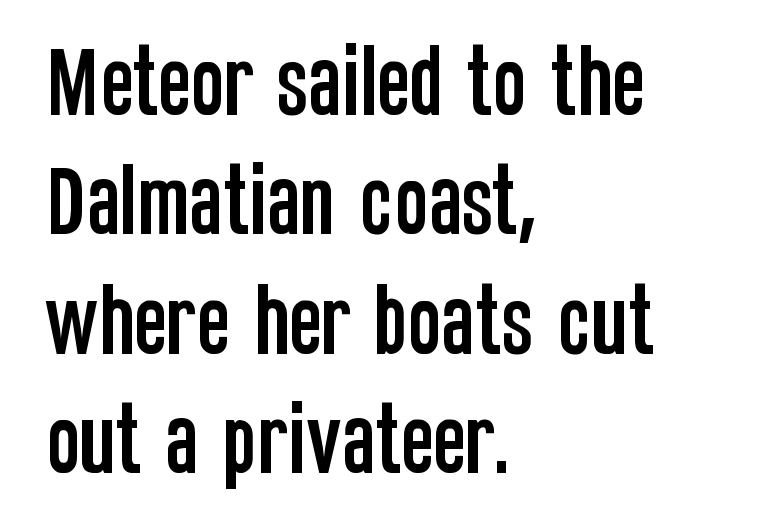
{"serif": "no", "italic": "no", "width": "condensed", "stroke_contrast": "low", "x_height": "large", "monospaced": "no", "underline": "no", "align": "left", "line_spacing": "normal", "line_spacing_ratio": 1.51, "letter_spacing": "normal", "letter_spacing_em": 0.0, "glyph_px": 79}
